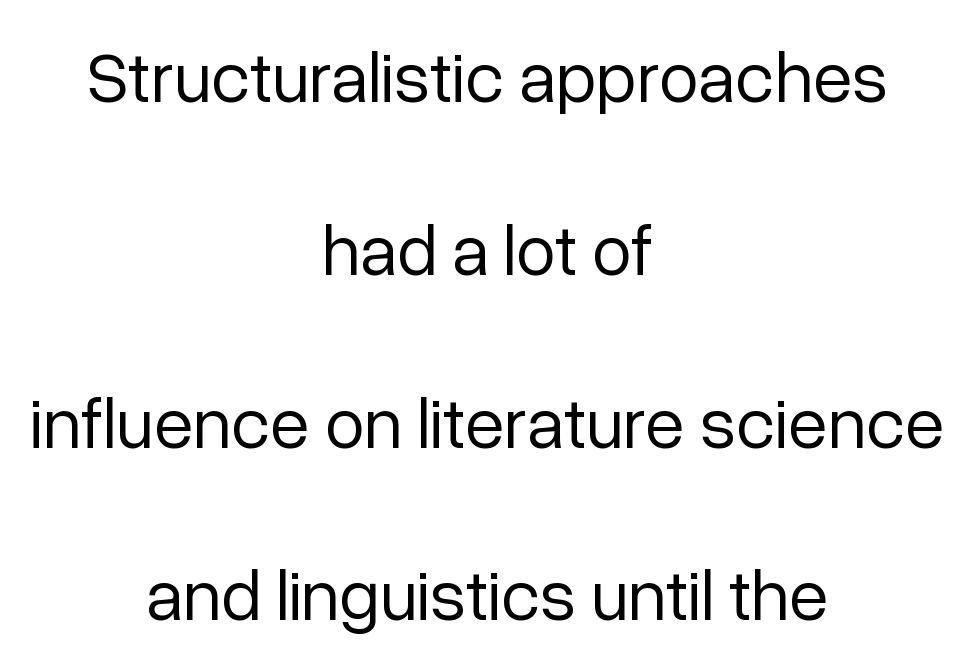
{"serif": "no", "italic": "no", "bold": "no", "weight": "regular", "width": "normal", "stroke_contrast": "low", "x_height": "medium", "monospaced": "no", "underline": "no", "align": "center", "line_spacing": "loose", "line_spacing_ratio": 2.4, "letter_spacing": "normal", "letter_spacing_em": 0.0, "glyph_px": 72}
